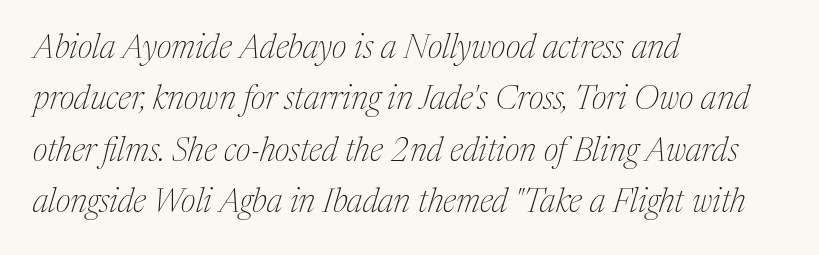
The gap between lines stays unmarked. The whole block is typeset with a tilt. The type family on display is of the serif kind. Bold? No — there's no thickening of the strokes. Short note: letters normally spaced.
